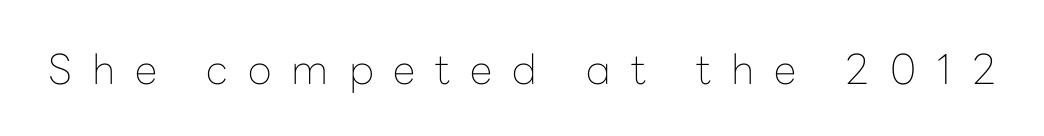
Q: Is the text bold? A: No.
Q: Is the text italic (slanted)? A: No, it is upright.
Q: Is the typeface a serif or a sans-serif typeface? A: Sans-serif.
Q: Is the text underlined? A: No.
Q: Is the spacing between letters normal or unusually wide? A: Unusually wide.
Q: Width (condensed, normal, or wide)? A: Normal.
Q: Stroke contrast? A: Low.
Q: x-height? A: Medium.
Q: Monospaced? A: No.
